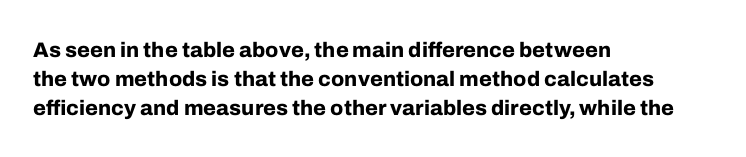
Q: Is the text bold? A: Yes.
Q: Is the text italic (slanted)? A: No, it is upright.
Q: Is the text underlined? A: No.
Q: How is the paragraph aligned? A: Left-aligned.
Q: Is the spacing between letters normal or unusually wide? A: Normal.
Q: Is the spacing between lines tight, normal or loose? A: Normal.
